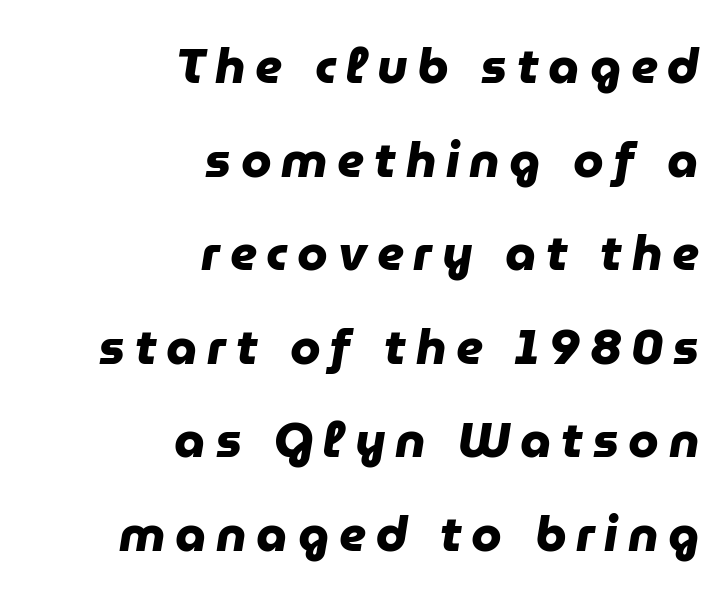
Q: Is the text bold? A: Yes.
Q: Is the typeface a serif or a sans-serif typeface? A: Sans-serif.
Q: Is the text underlined? A: No.
Q: How is the paragraph aligned? A: Right-aligned.
Q: Is the spacing between letters normal or unusually wide? A: Unusually wide.
Q: Is the spacing between lines tight, normal or loose? A: Loose.
Q: Width (condensed, normal, or wide)? A: Normal.
Q: Stroke contrast? A: Low.
Q: x-height? A: Medium.
Q: Monospaced? A: No.
